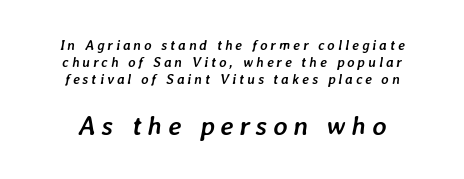
Q: Is the text bold? A: Yes.
Q: Is the text italic (slanted)? A: Yes, it leans right by about 7 degrees.
Q: Is the text underlined? A: No.
Q: Is the spacing between letters normal or unusually wide? A: Unusually wide.
Q: Which block of text is set in a larger size, the first (top) or the second (bottom)? A: The second (bottom) one.
